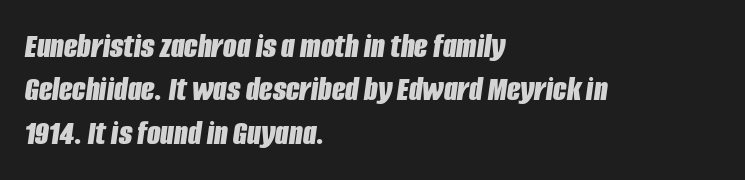
{"italic": "yes", "lean": "right", "slant_degrees": 8, "bold": "yes", "weight": "bold", "width": "condensed", "stroke_contrast": "low", "x_height": "large", "monospaced": "no", "underline": "no", "align": "left", "line_spacing_ratio": 1.24, "letter_spacing": "normal", "letter_spacing_em": 0.0, "glyph_px": 35}
